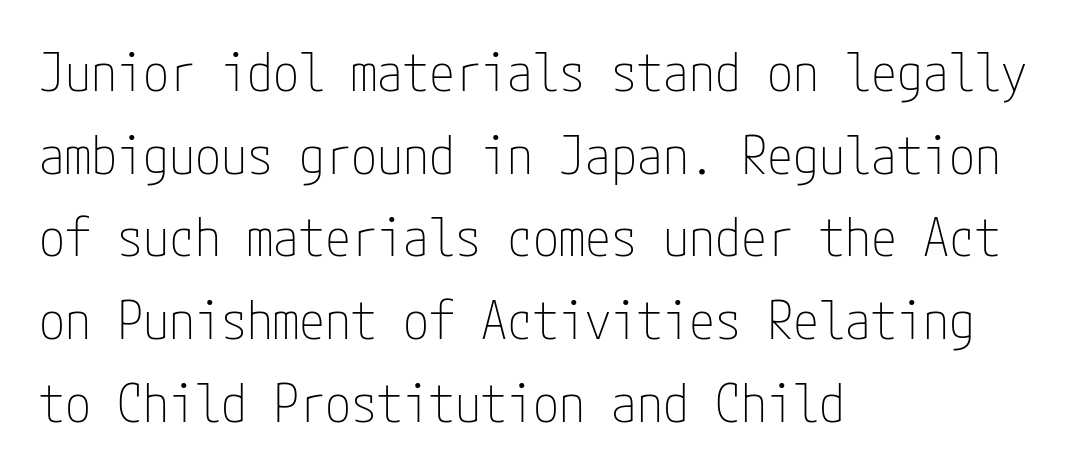
Q: Is the text bold? A: No.
Q: Is the text italic (slanted)? A: No, it is upright.
Q: Is the typeface a serif or a sans-serif typeface? A: Sans-serif.
Q: Is the text underlined? A: No.
Q: How is the paragraph aligned? A: Left-aligned.
Q: Is the spacing between letters normal or unusually wide? A: Normal.
Q: Is the spacing between lines tight, normal or loose? A: Normal.
Q: Width (condensed, normal, or wide)? A: Condensed.
Q: Stroke contrast? A: Low.
Q: x-height? A: Medium.
